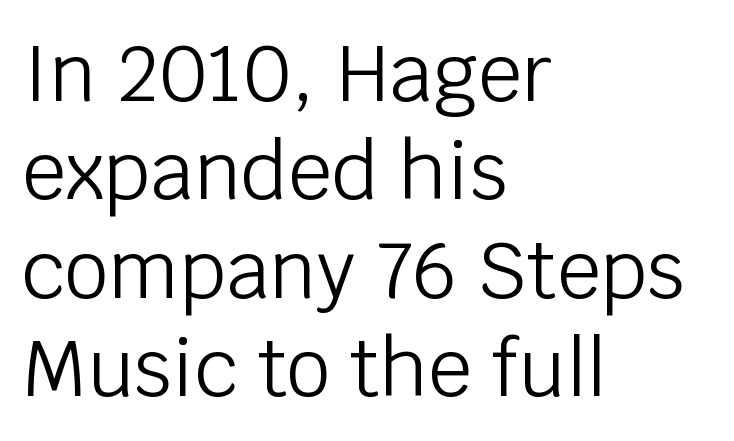
{"serif": "no", "italic": "no", "bold": "no", "weight": "light", "width": "normal", "stroke_contrast": "low", "x_height": "large", "monospaced": "no", "underline": "no", "align": "left", "line_spacing": "normal", "line_spacing_ratio": 1.26, "letter_spacing": "normal", "letter_spacing_em": 0.0, "glyph_px": 78}
